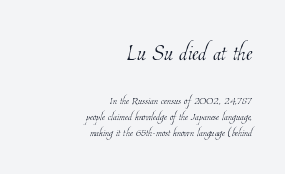
Q: Is the text bold? A: No.
Q: Is the text underlined? A: No.
Q: How is the paragraph aligned? A: Right-aligned.
Q: Is the spacing between letters normal or unusually wide? A: Normal.
Q: Is the spacing between lines tight, normal or loose? A: Tight.
Q: Which block of text is set in a larger size, the first (top) or the second (bottom)? A: The first (top) one.
Q: Width (condensed, normal, or wide)? A: Condensed.
Q: Stroke contrast? A: Low.
Q: x-height? A: Medium.
Q: Monospaced? A: No.
